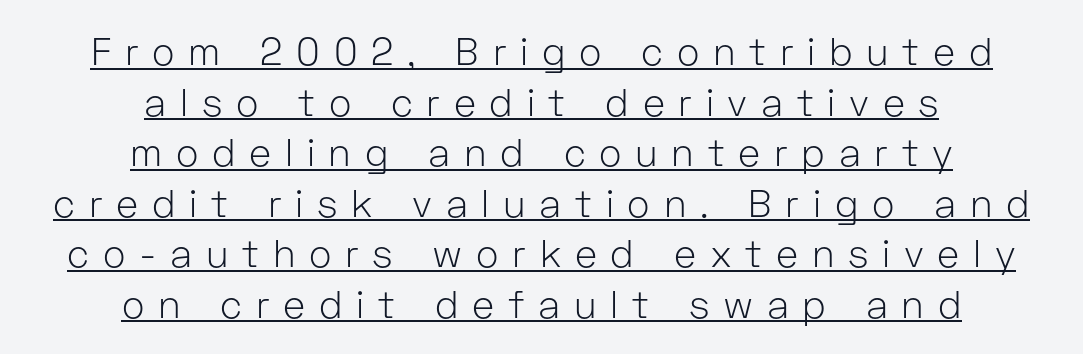
Q: Is the text bold? A: No.
Q: Is the text italic (slanted)? A: No, it is upright.
Q: Is the typeface a serif or a sans-serif typeface? A: Sans-serif.
Q: Is the text underlined? A: Yes.
Q: How is the paragraph aligned? A: Centered.
Q: Is the spacing between letters normal or unusually wide? A: Unusually wide.
Q: Is the spacing between lines tight, normal or loose? A: Normal.
Q: Width (condensed, normal, or wide)? A: Normal.
Q: Stroke contrast? A: Low.
Q: x-height? A: Medium.
Q: Monospaced? A: No.
